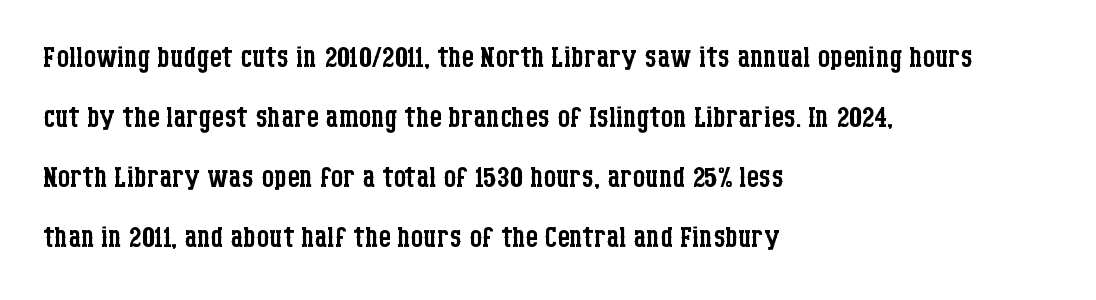
The image shows 39 px regular-weight, condensed serif type, upright; set left-aligned, normal line spacing (1.54x), normal letter spacing, not underlined; low stroke contrast and a large x-height.
